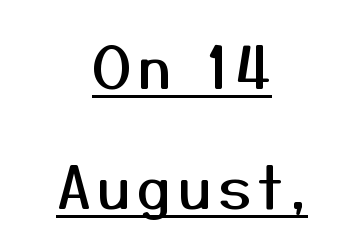
Alignment: centered. Are there feet on the stems? There aren't — it's a sans. The passage shown is typed in a proportional face where columns would drift. Each new line begins a long way beneath the previous one. In terms of posture, this sample is upright.
